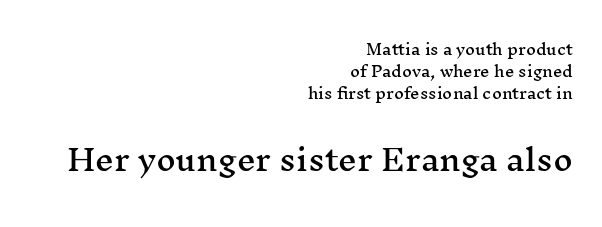
Summary of vertical rhythm: regular, with standard interline spacing. Descenders are the only things crossing below the line. The lettering stays uniformly vertical, giving the passage a roman look. A serif font was chosen for this passage. Do the characters align in a grid? No, the font is proportional.
